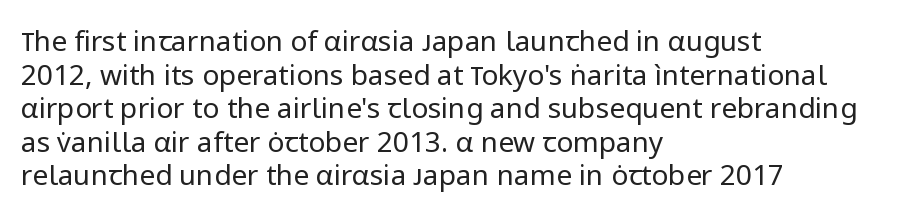
The image shows 28 px regular-weight sans-serif type, upright; set left-aligned, line spacing 1.2x, normal letter spacing, not underlined; low stroke contrast and a medium x-height.
